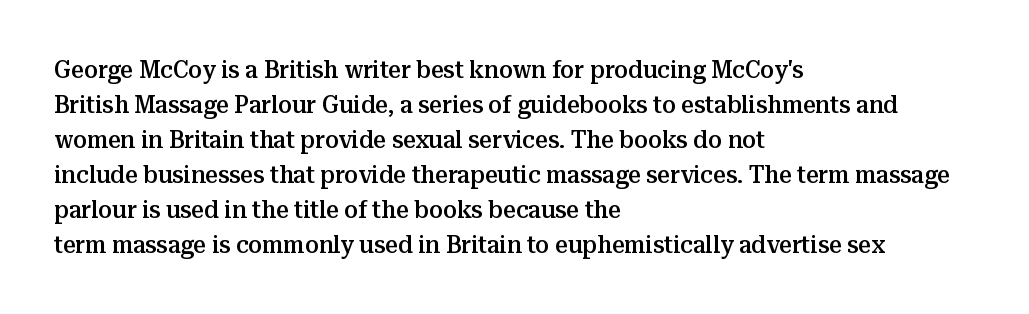
The image shows 25 px text type, upright; set left-aligned, normal line spacing (1.4x), normal letter spacing, not underlined.
